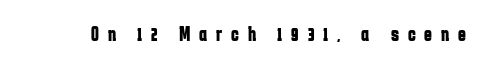
The image shows 21 px bold type, upright; set unusually wide letter spacing (+0.42 em), not underlined.
